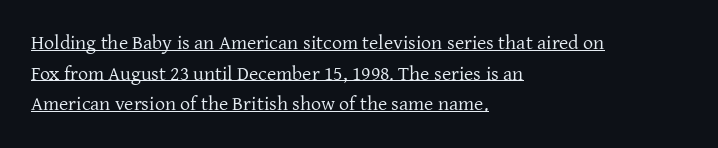
The designer left line spacing at the default. No italicization has been applied; the sample stays upright. Compared with typical body copy, the letter spacing here is the same. Vertical stems look standard width or narrower in stroke.
